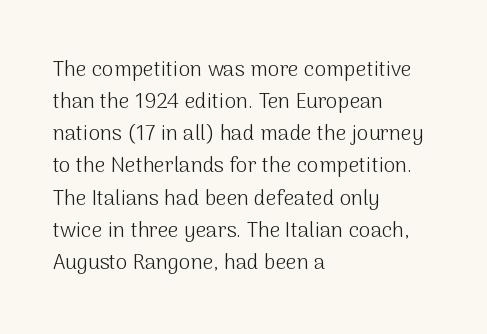
The image shows 21 px text type, upright; set left-aligned, normal line spacing (1.53x), normal letter spacing, not underlined.
